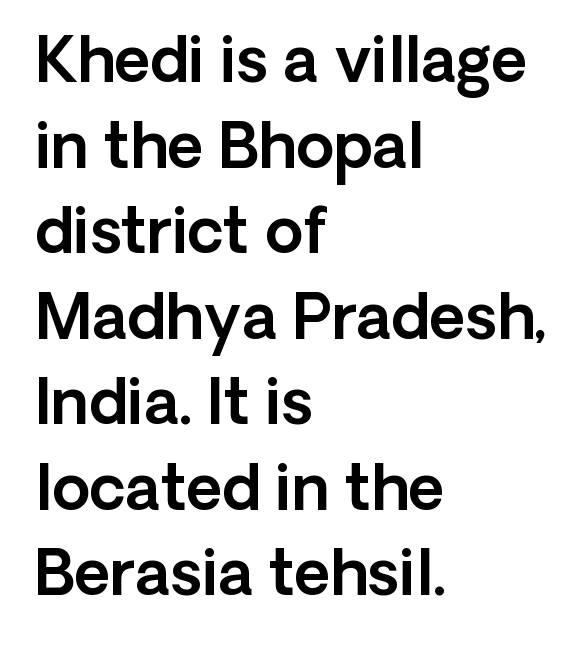
Q: Is the text italic (slanted)? A: No, it is upright.
Q: Is the typeface a serif or a sans-serif typeface? A: Sans-serif.
Q: Is the text underlined? A: No.
Q: How is the paragraph aligned? A: Left-aligned.
Q: Is the spacing between letters normal or unusually wide? A: Normal.
Q: Is the spacing between lines tight, normal or loose? A: Normal.
Q: Width (condensed, normal, or wide)? A: Normal.
Q: x-height? A: Medium.
Q: Monospaced? A: No.
